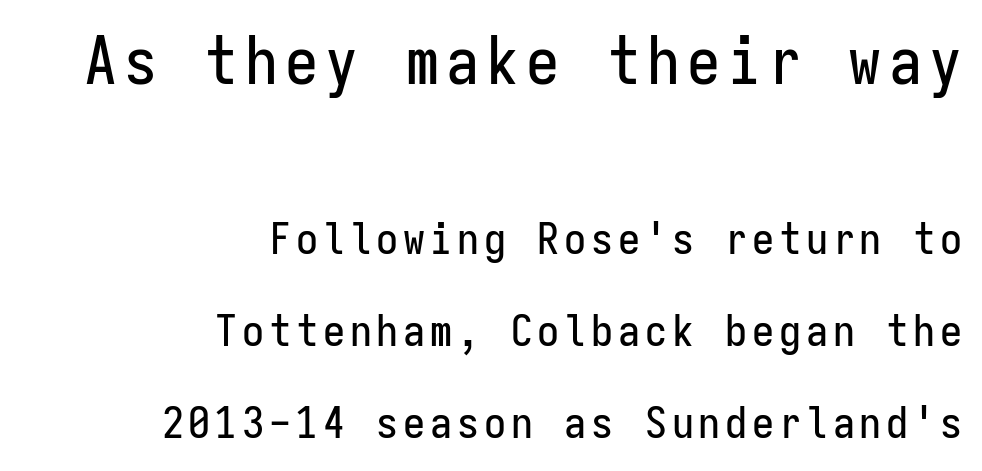
{"serif": "no", "italic": "no", "width": "condensed", "stroke_contrast": "low", "x_height": "medium", "monospaced": "yes", "underline": "no", "align": "right", "line_spacing": "loose", "line_spacing_ratio": 2.09, "larger_block": "first", "size_ratio": 1.5, "glyph_px": 66}
